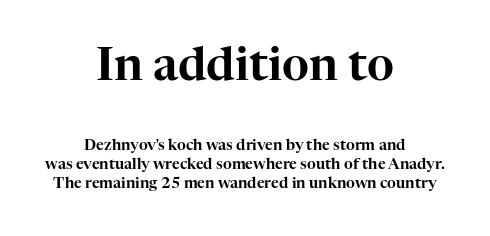
The image shows 46 px serif type, upright; set centered, normal line spacing (1.25x), normal letter spacing, not underlined; the first (top) block is 3.07x larger; high stroke contrast and a medium x-height.
